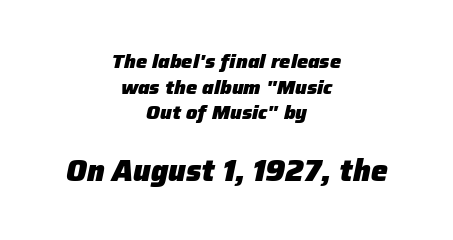
The string is rendered with underlining switched off. Leading matches the norm, producing a regular column. Horizontal alignment here is central, giving a formal, balanced look. Every character sits at an angle, as italics do.
